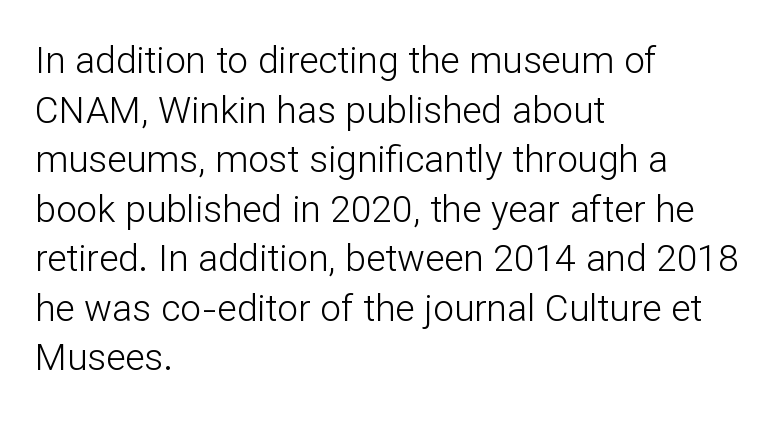
Serifs: no, the terminals of the letterforms are clean. If you drew a line through each stem, it would be perfectly vertical. Each line starts at the same left margin while the right side varies. Successive baselines arrive at the customary interval. The passage shown is typed in a proportional face where columns would drift. Between one letter and the next there's only the usual sliver of space.
